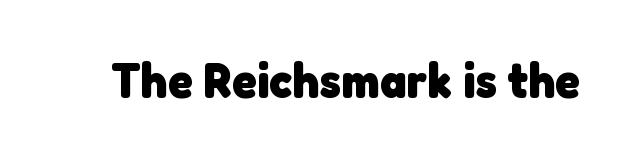
{"serif": "no", "bold": "yes", "weight": "heavy", "width": "normal", "stroke_contrast": "low", "x_height": "medium", "monospaced": "no", "underline": "no", "letter_spacing": "normal", "letter_spacing_em": 0.0, "glyph_px": 50}
